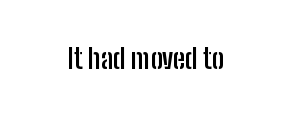
Q: Is the text bold? A: Yes.
Q: Is the text italic (slanted)? A: No, it is upright.
Q: Is the text underlined? A: No.
Q: How is the paragraph aligned? A: Centered.
Q: Is the spacing between letters normal or unusually wide? A: Normal.
